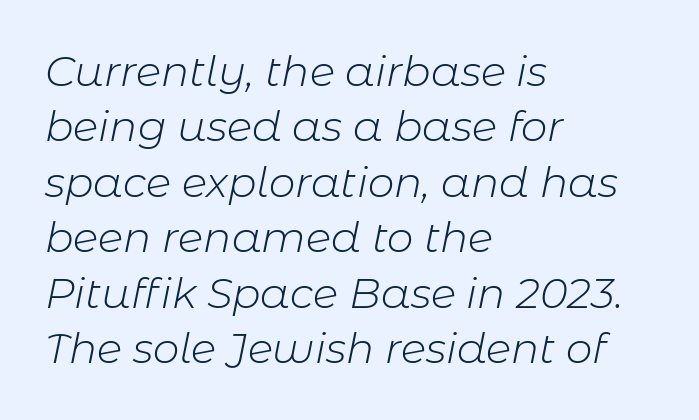
Is the letter spacing exaggerated? No — it looks like the ordinary default. Has an underline been added? It has not. The glyphs look as if they've been sheared to an angle. Varying glyph widths throughout — classic text-font behaviour.
